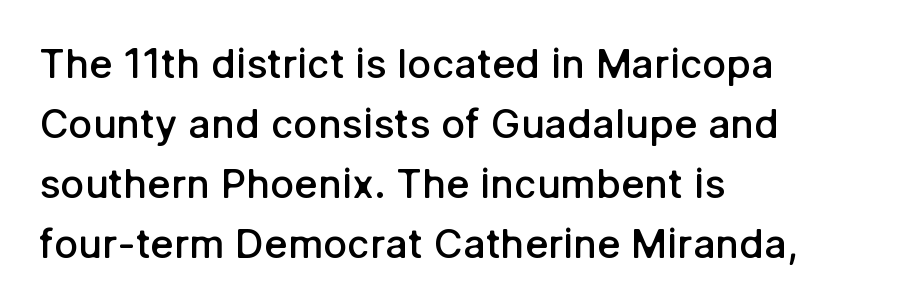
The image shows 40 px semibold sans-serif type, upright; set left-aligned, normal line spacing (1.5x), normal letter spacing, not underlined; low stroke contrast and a medium x-height.
